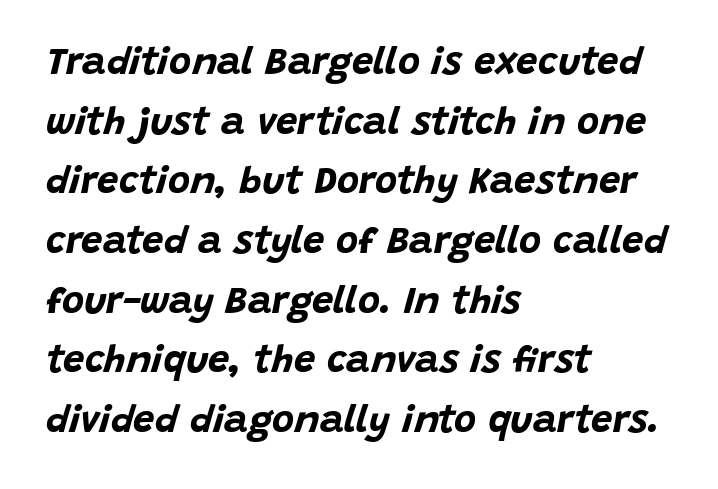
These lines sit exactly where default settings would place them. Horizontal alignment here is leftward, the default for most running prose. The horizontal fit of the characters is conventional and even. Looks like regular typesetting: each glyph gets only the width it needs. Just letters on the line, the space beneath them empty. Does the weight exceed regular? Yes, all the way to bold.
